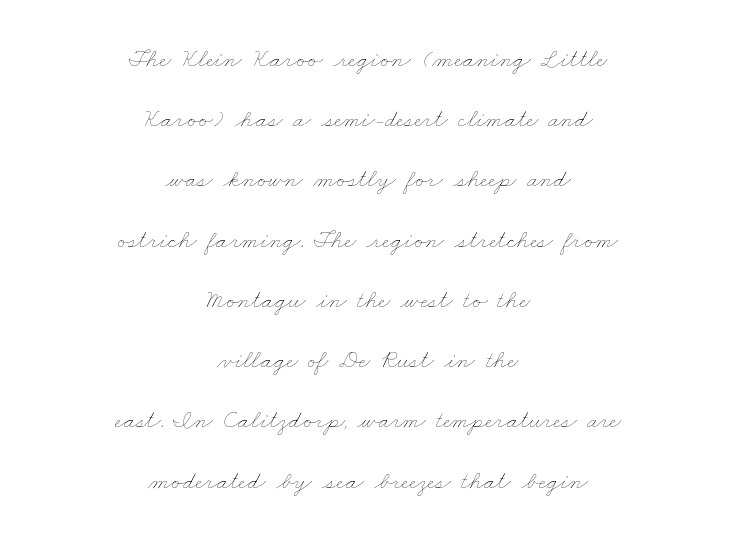
The image shows 25 px text type; set centered, loose line spacing (2.41x), normal letter spacing, not underlined.
